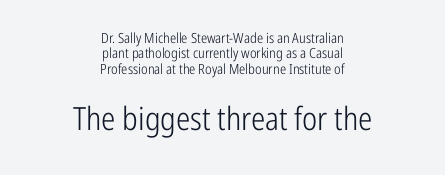
Q: Is the text bold? A: No.
Q: Is the text italic (slanted)? A: No, it is upright.
Q: Is the typeface a serif or a sans-serif typeface? A: Sans-serif.
Q: Is the text underlined? A: No.
Q: How is the paragraph aligned? A: Centered.
Q: Is the spacing between letters normal or unusually wide? A: Normal.
Q: Is the spacing between lines tight, normal or loose? A: Tight.
Q: Which block of text is set in a larger size, the first (top) or the second (bottom)? A: The second (bottom) one.
Q: Width (condensed, normal, or wide)? A: Condensed.
Q: Stroke contrast? A: Low.
Q: x-height? A: Medium.
Q: Monospaced? A: No.
